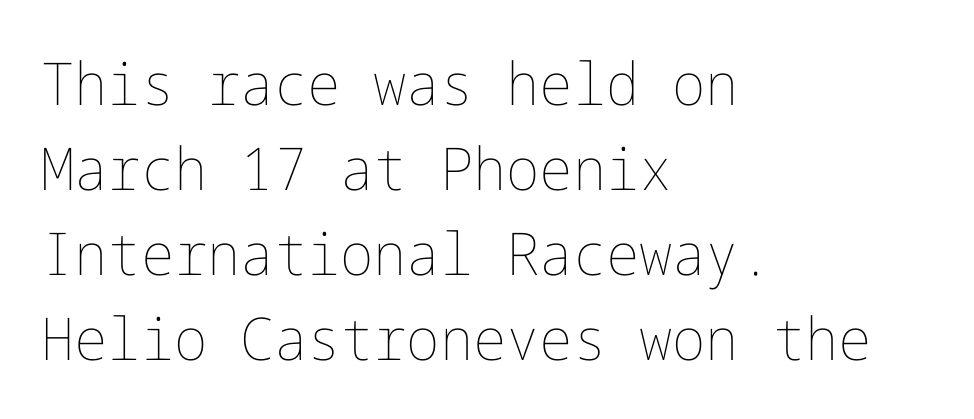
Q: Is the text bold? A: No.
Q: Is the text italic (slanted)? A: No, it is upright.
Q: Is the text underlined? A: No.
Q: How is the paragraph aligned? A: Left-aligned.
Q: Is the spacing between letters normal or unusually wide? A: Normal.
Q: Is the spacing between lines tight, normal or loose? A: Normal.
Q: Width (condensed, normal, or wide)? A: Normal.
Q: Stroke contrast? A: Low.
Q: x-height? A: Medium.
